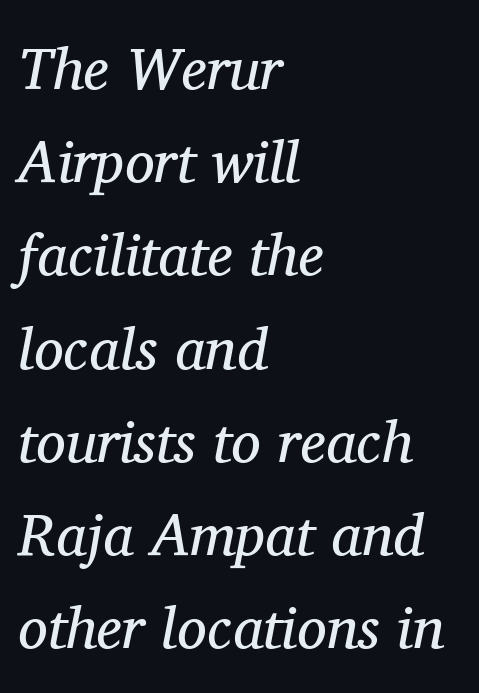
The image shows 59 px regular-weight serif type, italic (leaning right); set left-aligned, normal line spacing (1.58x), normal letter spacing, not underlined; medium stroke contrast and a medium x-height.
